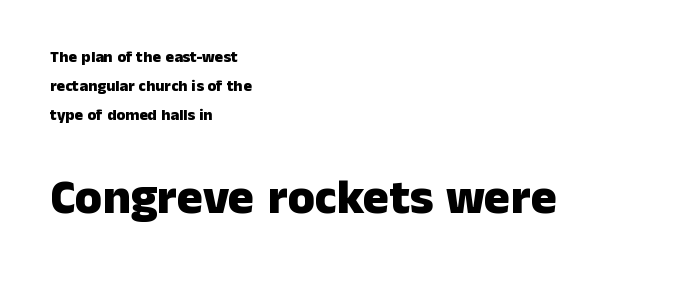
The image shows 49 px heavy sans-serif type, upright; set left-aligned, line spacing 1.81x, normal letter spacing, not underlined; the second (bottom) block is 3.06x larger; low stroke contrast and a medium x-height.
